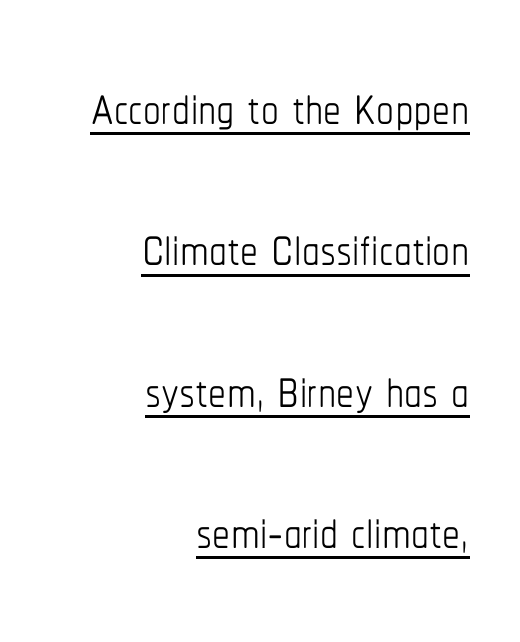
The image shows 71 px thin, condensed type, upright; set right-aligned, loose line spacing (1.99x), normal letter spacing, underlined; low stroke contrast and a medium x-height.
